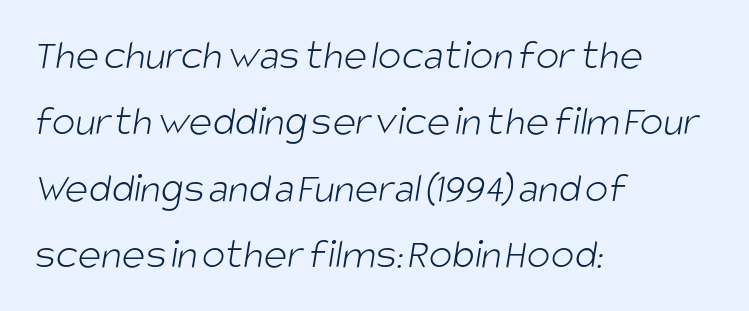
The image shows 44 px light, condensed sans-serif type; set left-aligned, normal line spacing (1.51x), normal letter spacing, not underlined; low stroke contrast and a large x-height.
